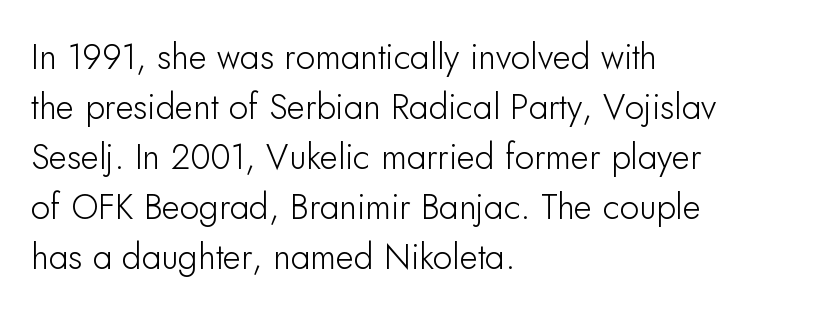
{"serif": "no", "italic": "no", "width": "normal", "stroke_contrast": "low", "x_height": "small", "monospaced": "no", "underline": "no", "align": "left", "line_spacing": "normal", "line_spacing_ratio": 1.43, "letter_spacing": "normal", "letter_spacing_em": 0.0, "glyph_px": 35}
